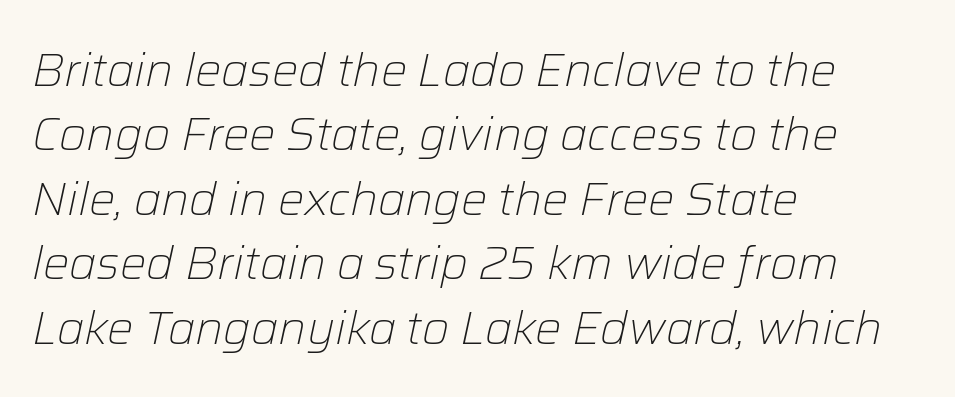
Q: Is the text bold? A: No.
Q: Is the text italic (slanted)? A: Yes, it leans right by about 12 degrees.
Q: Is the text underlined? A: No.
Q: How is the paragraph aligned? A: Left-aligned.
Q: Is the spacing between letters normal or unusually wide? A: Normal.
Q: Is the spacing between lines tight, normal or loose? A: Normal.
Q: Width (condensed, normal, or wide)? A: Normal.
Q: Stroke contrast? A: Low.
Q: x-height? A: Medium.
Q: Monospaced? A: No.
